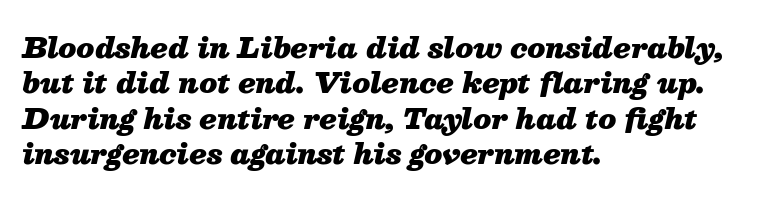
{"italic": "yes", "lean": "right", "slant_degrees": 13, "bold": "yes", "weight": "heavy", "width": "normal", "stroke_contrast": "medium", "x_height": "medium", "monospaced": "no", "underline": "no", "align": "left", "line_spacing": "normal", "line_spacing_ratio": 1.26, "letter_spacing": "normal", "letter_spacing_em": 0.0, "glyph_px": 28}
